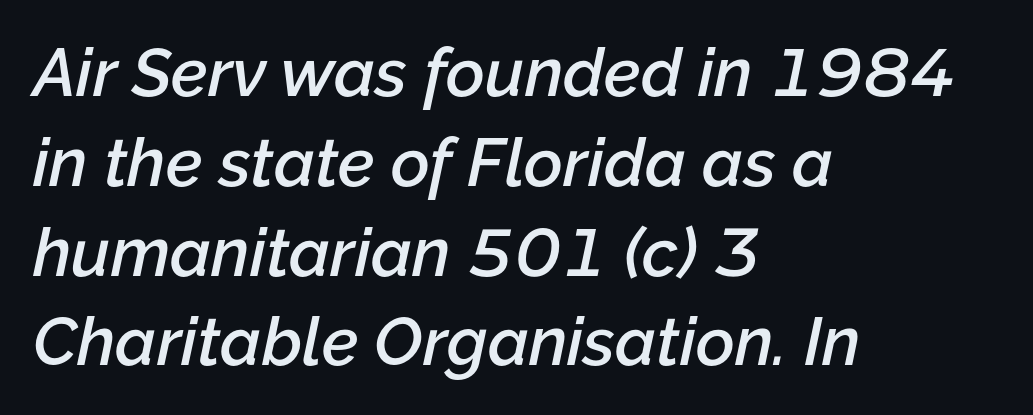
{"italic": "yes", "lean": "right", "slant_degrees": 12, "bold": "semi", "weight": "semibold", "width": "normal", "stroke_contrast": "low", "x_height": "medium", "monospaced": "no", "underline": "no", "align": "left", "line_spacing": "normal", "line_spacing_ratio": 1.34, "letter_spacing": "normal", "letter_spacing_em": 0.0, "glyph_px": 67}
